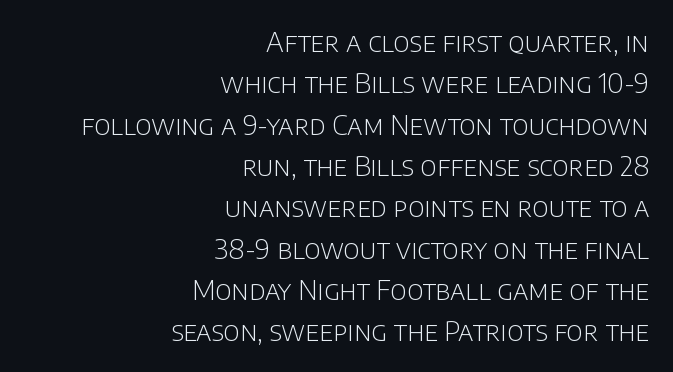
{"italic": "no", "bold": "no", "underline": "no", "align": "right", "line_spacing": "normal", "line_spacing_ratio": 1.53, "letter_spacing": "normal", "letter_spacing_em": 0.0, "glyph_px": 27}
